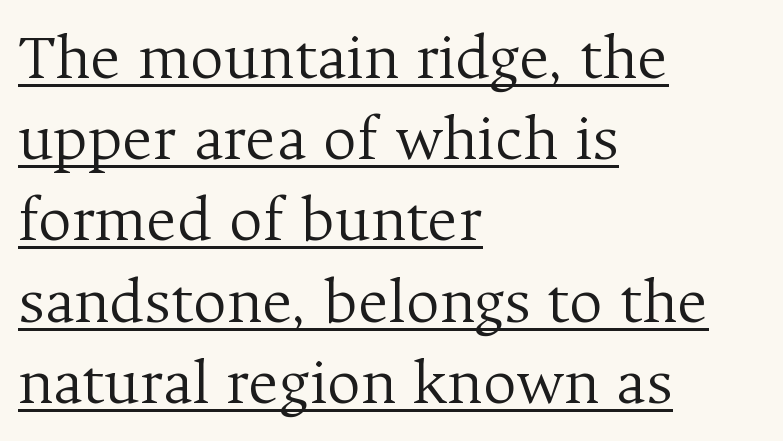
The type is set solid horizontally, with unmodified tracking. The passage shown is typed in a proportional face where columns would drift. This sample uses a serif face. You can tell it's not italic because the verticals are truly vertical. The typeface has the unassuming heft of standard copy or less. Caption: multi-line text, flush left, ragged right.
